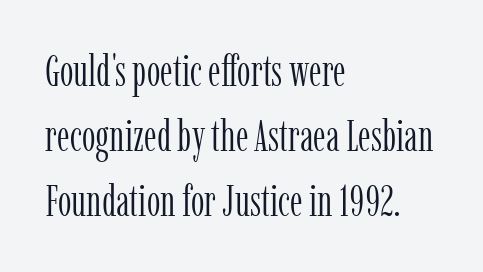
Q: Is the text bold? A: No.
Q: Is the text italic (slanted)? A: No, it is upright.
Q: Is the typeface a serif or a sans-serif typeface? A: Serif.
Q: Is the text underlined? A: No.
Q: How is the paragraph aligned? A: Left-aligned.
Q: Is the spacing between letters normal or unusually wide? A: Normal.
Q: Is the spacing between lines tight, normal or loose? A: Normal.
Q: Width (condensed, normal, or wide)? A: Condensed.
Q: Stroke contrast? A: Low.
Q: x-height? A: Medium.
Q: Monospaced? A: No.
